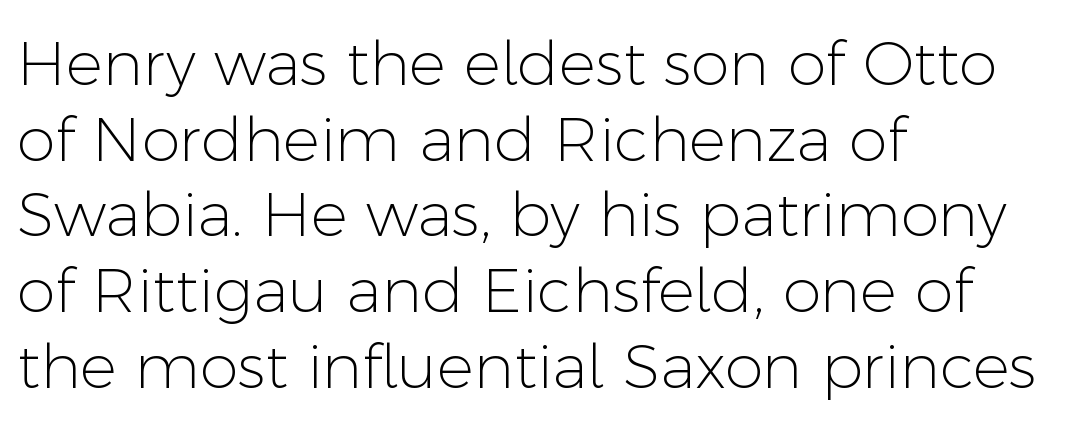
These lines are rendered in a variable-pitch font. Leftover space on each line is placed entirely after the last word. Font category for this specimen: sans-serif. Descenders are the only things crossing below the line.
